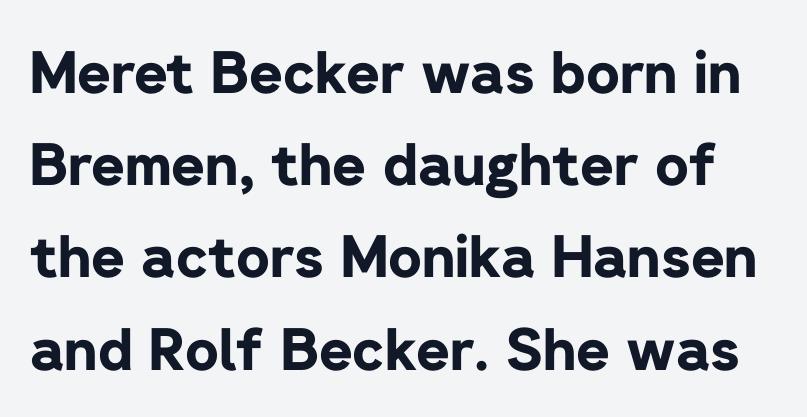
Spacing between characters is what you'd get straight out of the box. In terms of letterform style, serifs are entirely absent. The space between consecutive lines is moderate. The typesetting leans heavy: a genuine bold. The passage shown is not underscored anywhere.
